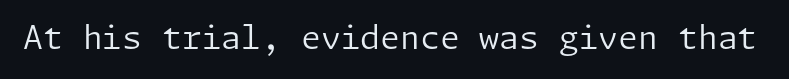
{"serif": "no", "italic": "no", "bold": "no", "weight": "regular", "width": "normal", "stroke_contrast": "low", "x_height": "medium", "underline": "no", "letter_spacing": "normal", "letter_spacing_em": 0.0, "glyph_px": 32}
